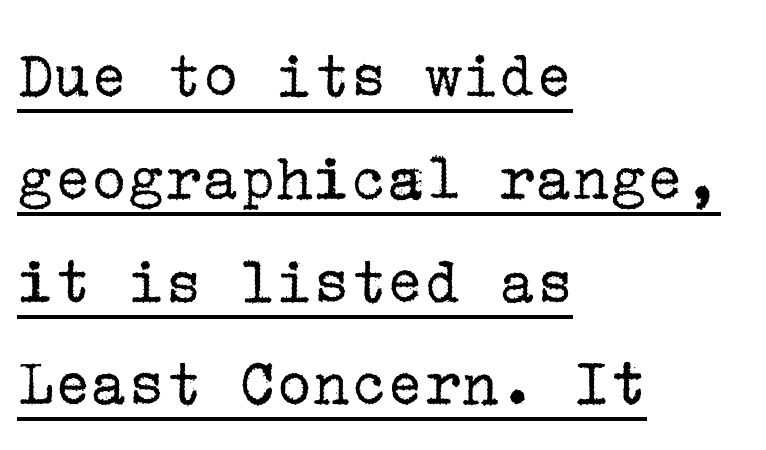
Q: Is the text bold? A: No.
Q: Is the text italic (slanted)? A: No, it is upright.
Q: Is the typeface a serif or a sans-serif typeface? A: Serif.
Q: Is the text underlined? A: Yes.
Q: How is the paragraph aligned? A: Left-aligned.
Q: Is the spacing between letters normal or unusually wide? A: Normal.
Q: Is the spacing between lines tight, normal or loose? A: Normal.
Q: Width (condensed, normal, or wide)? A: Normal.
Q: Stroke contrast? A: Low.
Q: x-height? A: Medium.
